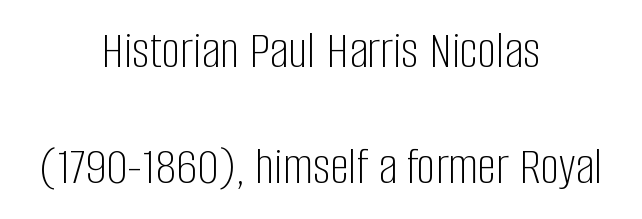
Q: Is the text bold? A: No.
Q: Is the text italic (slanted)? A: No, it is upright.
Q: Is the typeface a serif or a sans-serif typeface? A: Sans-serif.
Q: Is the text underlined? A: No.
Q: How is the paragraph aligned? A: Centered.
Q: Is the spacing between letters normal or unusually wide? A: Normal.
Q: Is the spacing between lines tight, normal or loose? A: Loose.
Q: Width (condensed, normal, or wide)? A: Condensed.
Q: Stroke contrast? A: Low.
Q: x-height? A: Large.
Q: Monospaced? A: No.
